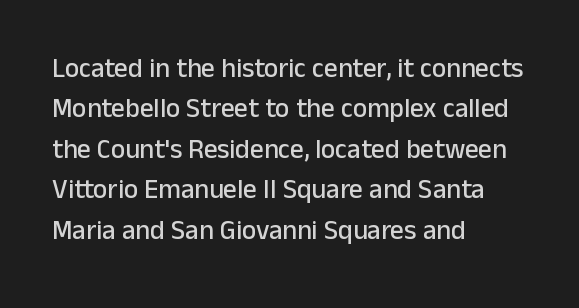
Q: Is the text italic (slanted)? A: No, it is upright.
Q: Is the text underlined? A: No.
Q: How is the paragraph aligned? A: Left-aligned.
Q: Is the spacing between letters normal or unusually wide? A: Normal.
Q: Is the spacing between lines tight, normal or loose? A: Normal.
